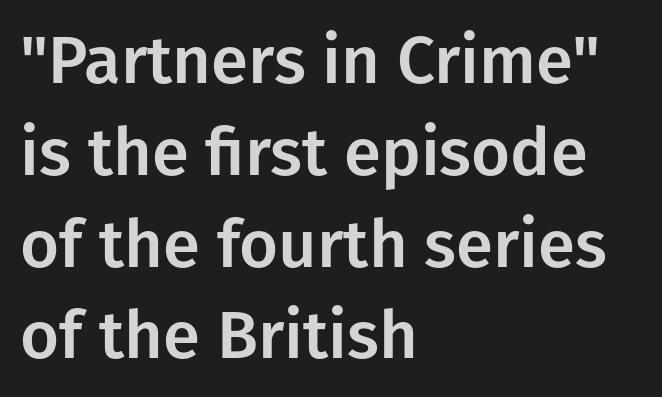
Q: Is the text italic (slanted)? A: No, it is upright.
Q: Is the typeface a serif or a sans-serif typeface? A: Sans-serif.
Q: Is the text underlined? A: No.
Q: How is the paragraph aligned? A: Left-aligned.
Q: Is the spacing between letters normal or unusually wide? A: Normal.
Q: Is the spacing between lines tight, normal or loose? A: Normal.
Q: Width (condensed, normal, or wide)? A: Normal.
Q: Stroke contrast? A: Low.
Q: x-height? A: Medium.
Q: Monospaced? A: No.
